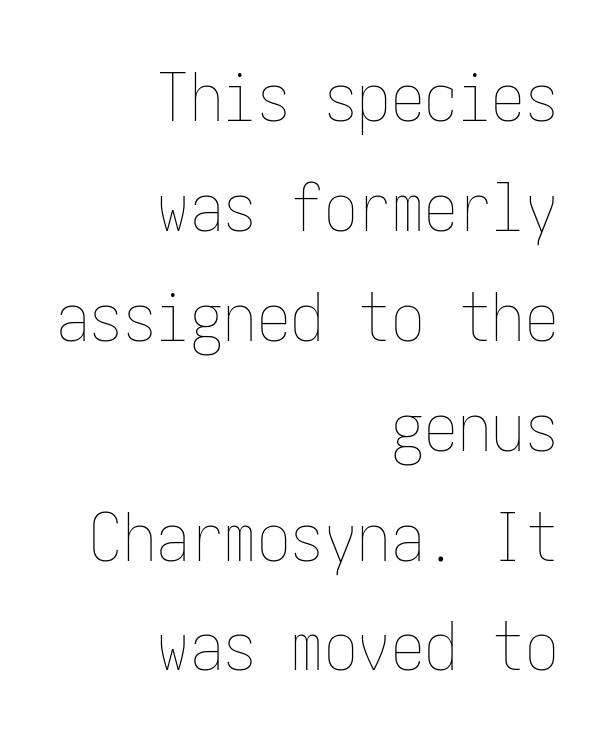
Bold? No — there's no thickening of the strokes. Students, note that the glyphs here touch the page at normal intervals. Nobody drew a line under any word here. This rendering uses right alignment, leaving the left contour irregular. Designer's note — italics off, roman on.
